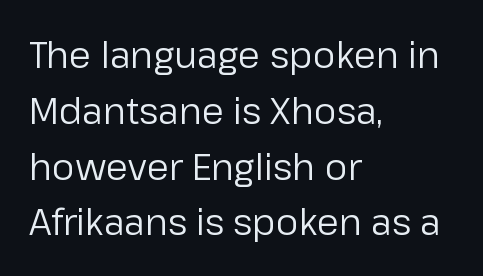
The image shows 36 px regular-weight sans-serif type, upright; set left-aligned, normal line spacing (1.55x), normal letter spacing, not underlined; low stroke contrast and a medium x-height.
